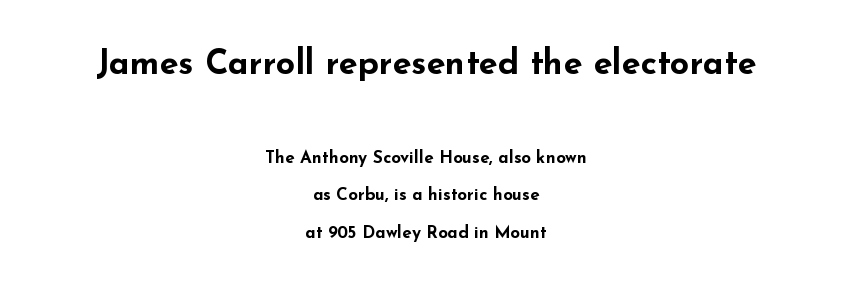
Q: Is the text bold? A: Yes.
Q: Is the text italic (slanted)? A: No, it is upright.
Q: Is the typeface a serif or a sans-serif typeface? A: Sans-serif.
Q: Is the text underlined? A: No.
Q: How is the paragraph aligned? A: Centered.
Q: Is the spacing between letters normal or unusually wide? A: Normal.
Q: Is the spacing between lines tight, normal or loose? A: Loose.
Q: Which block of text is set in a larger size, the first (top) or the second (bottom)? A: The first (top) one.
Q: Width (condensed, normal, or wide)? A: Wide.
Q: Stroke contrast? A: Low.
Q: x-height? A: Small.
Q: Monospaced? A: No.
